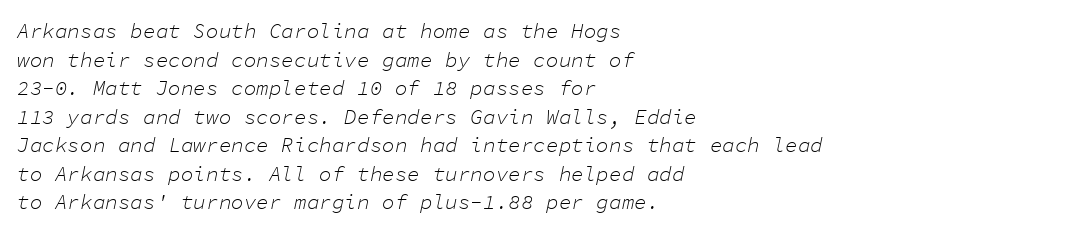
Q: Is the text bold? A: No.
Q: Is the text italic (slanted)? A: Yes, it leans right by about 11 degrees.
Q: Is the text underlined? A: No.
Q: How is the paragraph aligned? A: Left-aligned.
Q: Is the spacing between letters normal or unusually wide? A: Normal.
Q: Is the spacing between lines tight, normal or loose? A: Normal.
